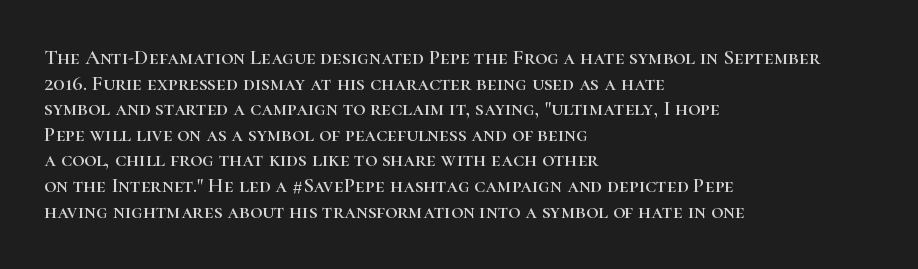
Line beginnings align vertically; line endings do not. Posture: vertical. A typesetter would call this zero additional tracking. The baseline area is clear.
